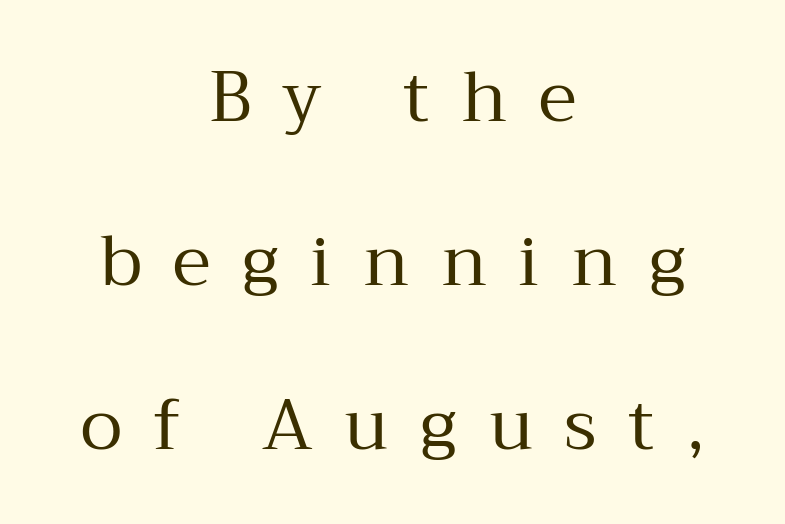
{"serif": "yes", "italic": "no", "bold": "no", "weight": "regular", "width": "normal", "stroke_contrast": "medium", "x_height": "medium", "monospaced": "no", "underline": "no", "align": "center", "line_spacing": "loose", "line_spacing_ratio": 2.34, "letter_spacing": "wide", "letter_spacing_em": 0.45, "glyph_px": 70}
